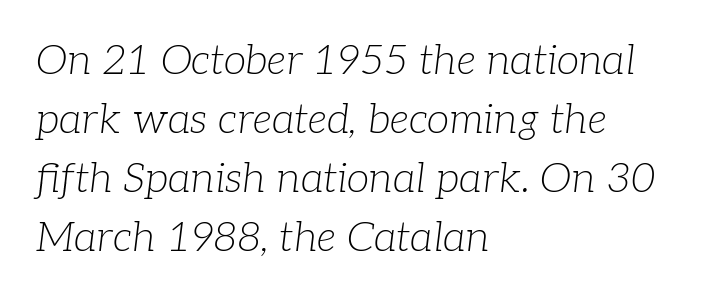
Weight: in the light-to-regular range. Each new line begins a customary step beneath the previous one. Emphasis-style slanted type is in use. Spacing between characters is what you'd get straight out of the box. Think of a printed novel: that variable character pitch is what you see here. Little horizontal feet cap the strokes, marking this as serif type.
